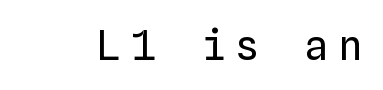
Q: Is the text bold? A: No.
Q: Is the text italic (slanted)? A: No, it is upright.
Q: Is the text underlined? A: No.
Q: Is the spacing between letters normal or unusually wide? A: Unusually wide.
Q: Width (condensed, normal, or wide)? A: Normal.
Q: Stroke contrast? A: Low.
Q: x-height? A: Medium.
Q: Monospaced? A: Yes.
